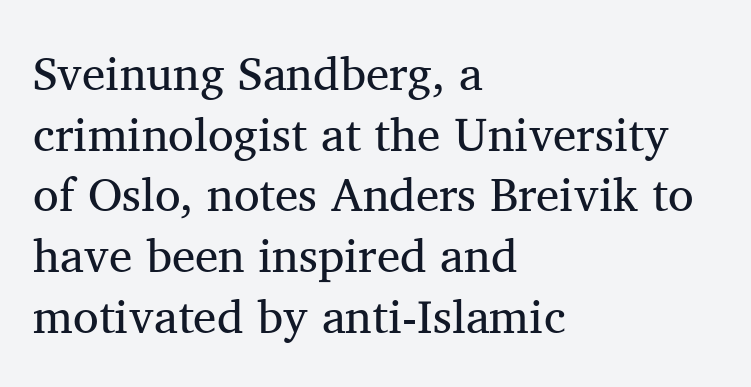
The image shows 47 px regular-weight serif type, upright; set left-aligned, normal line spacing (1.29x), normal letter spacing, not underlined; medium stroke contrast and a medium x-height.
